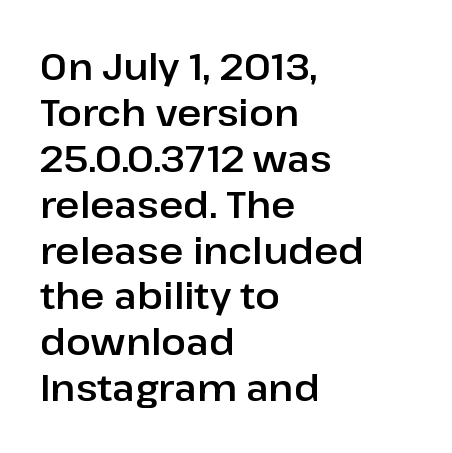
The image shows 37 px sans-serif type, upright; set left-aligned, line spacing 1.24x, normal letter spacing, not underlined; low stroke contrast and a medium x-height.
